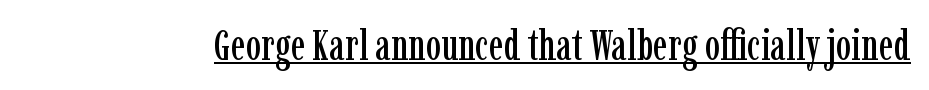
Classification — serif. Descenders here cross a horizontal rule under the line. This sample has the flowing, uneven cadence of proportional lettering. These lines keep a tight, regular rhythm from letter to letter. Rendered with straight, roman letterforms.
